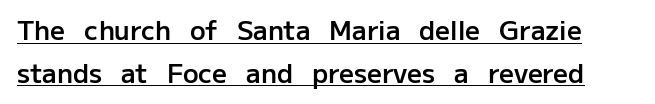
Check the space under the baseline: a stroke is drawn there. Evenly set lines give the paragraph a standard silhouette. Notice how the stems are strictly vertical — no italics here. There is no visible air inserted between adjacent glyphs.
